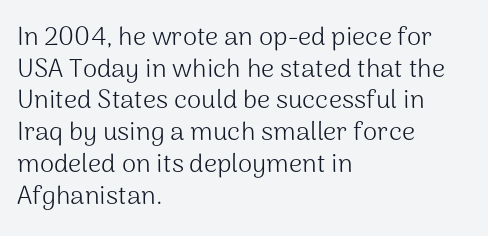
Nope, not italic — everything's standing straight. The font is comparable to plain body text, perhaps lighter. Inter-character spacing is left at the font's built-in metrics. The zone under the glyphs is completely vacant. These lines are set flush left with a ragged right edge.
